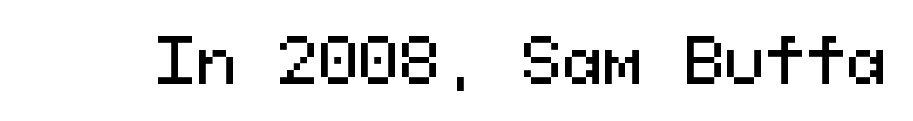
Each letter, wide or thin by design, is forced into the same width here. Serifs: no, the terminals of the letterforms are clean. Clear beneath every line of the passage. Students, note that the glyphs here touch the page at normal intervals.
